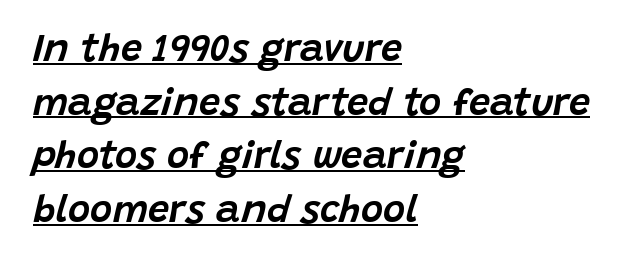
Q: Is the text italic (slanted)? A: Yes, it leans right by about 15 degrees.
Q: Is the text underlined? A: Yes.
Q: How is the paragraph aligned? A: Left-aligned.
Q: Is the spacing between letters normal or unusually wide? A: Normal.
Q: Is the spacing between lines tight, normal or loose? A: Normal.
Q: Width (condensed, normal, or wide)? A: Normal.
Q: Stroke contrast? A: Low.
Q: x-height? A: Large.
Q: Monospaced? A: No.
